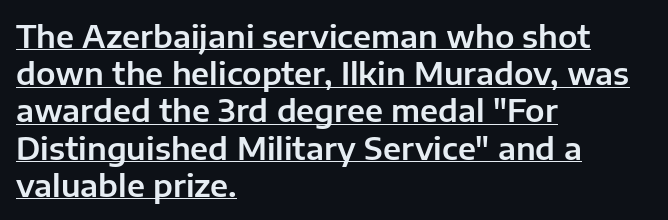
This sample uses plain, unmodified letter spacing. You could not count columns in this text — the font is proportionally spaced. Italic: no, the glyphs are upright roman. No feet cap the strokes, marking this as sans-serif type.
